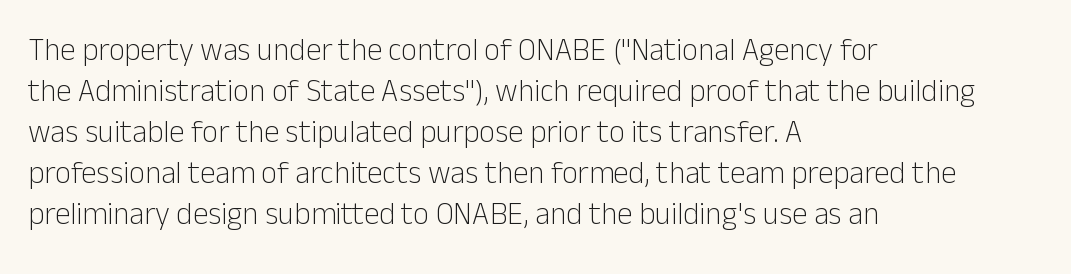
Rows of type keep a routine distance in the vertical direction. The type sits square on the baseline with zero lean. Stroke thickness stays within the range of a standard reading face or lighter. These lines are set flush left with a ragged right edge. Between one letter and the next there's only the usual sliver of space.
